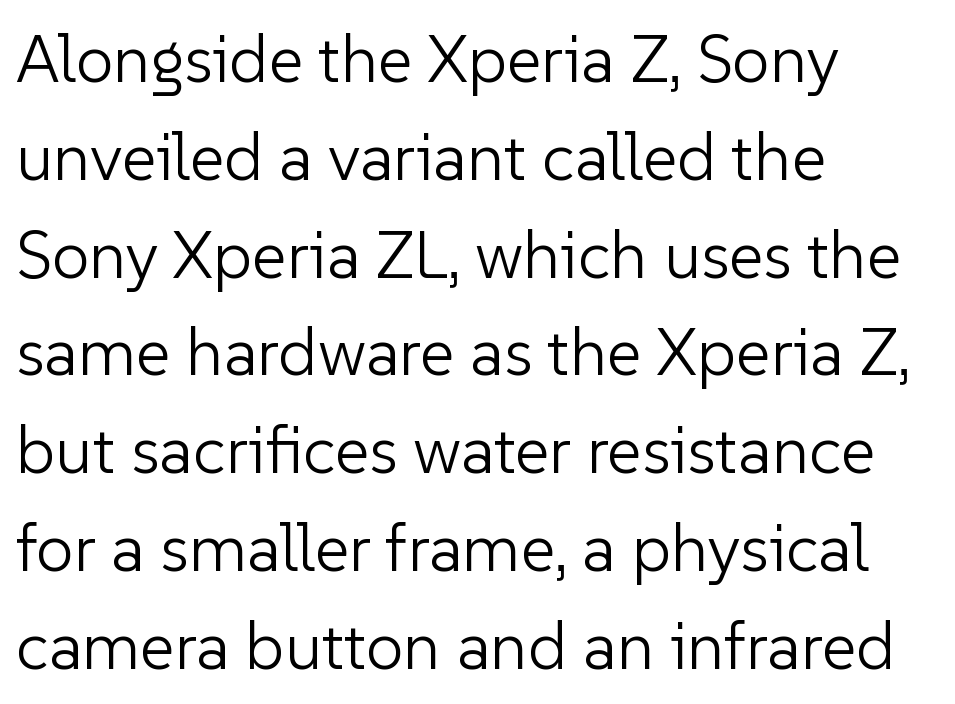
Q: Is the text bold? A: No.
Q: Is the text italic (slanted)? A: No, it is upright.
Q: Is the typeface a serif or a sans-serif typeface? A: Sans-serif.
Q: Is the text underlined? A: No.
Q: How is the paragraph aligned? A: Left-aligned.
Q: Is the spacing between letters normal or unusually wide? A: Normal.
Q: Is the spacing between lines tight, normal or loose? A: Normal.
Q: Width (condensed, normal, or wide)? A: Normal.
Q: Stroke contrast? A: Low.
Q: x-height? A: Medium.
Q: Monospaced? A: No.
